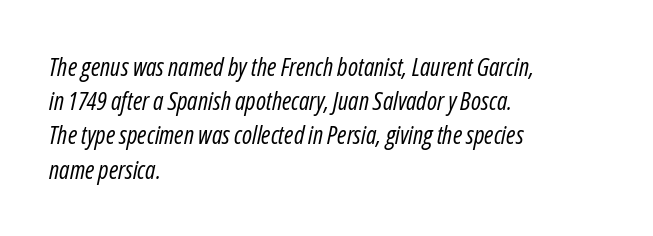
Q: Is the text bold? A: No.
Q: Is the text italic (slanted)? A: Yes, it leans right by about 12 degrees.
Q: Is the text underlined? A: No.
Q: How is the paragraph aligned? A: Left-aligned.
Q: Is the spacing between letters normal or unusually wide? A: Normal.
Q: Is the spacing between lines tight, normal or loose? A: Normal.
